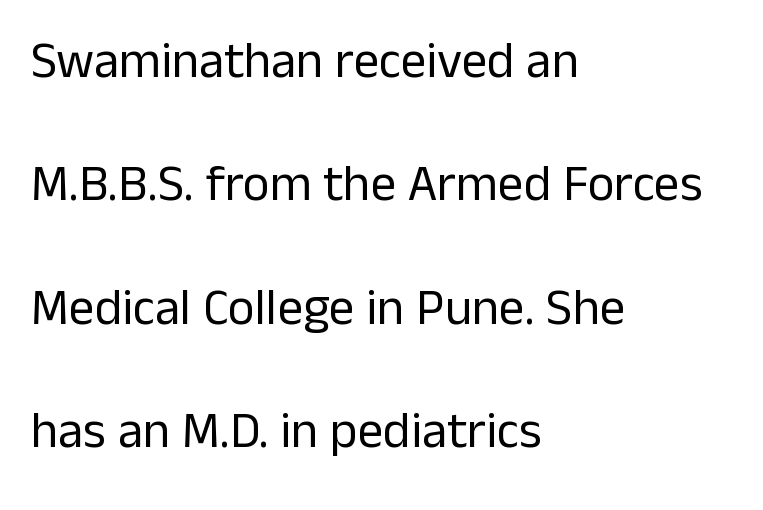
{"serif": "no", "italic": "no", "bold": "no", "weight": "regular", "width": "normal", "stroke_contrast": "low", "x_height": "medium", "monospaced": "no", "underline": "no", "align": "left", "line_spacing": "loose", "line_spacing_ratio": 2.42, "letter_spacing": "normal", "letter_spacing_em": 0.0, "glyph_px": 51}
